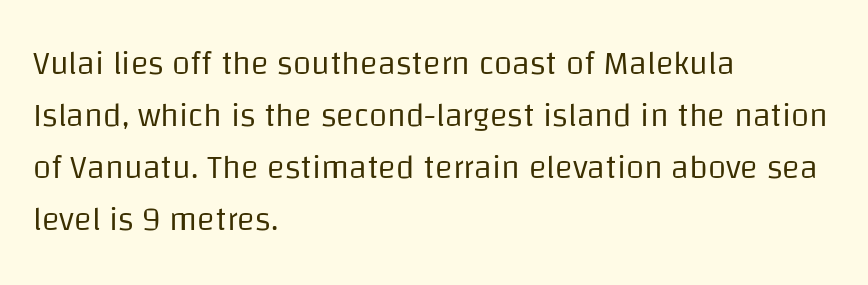
Q: Is the text bold? A: No.
Q: Is the text italic (slanted)? A: No, it is upright.
Q: Is the typeface a serif or a sans-serif typeface? A: Sans-serif.
Q: Is the text underlined? A: No.
Q: How is the paragraph aligned? A: Left-aligned.
Q: Is the spacing between letters normal or unusually wide? A: Normal.
Q: Is the spacing between lines tight, normal or loose? A: Normal.
Q: Width (condensed, normal, or wide)? A: Normal.
Q: Stroke contrast? A: Low.
Q: x-height? A: Large.
Q: Monospaced? A: No.
